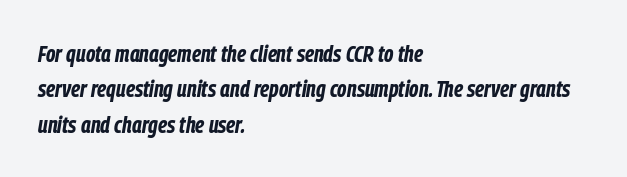
The image shows 24 px bold type, italic (leaning right); set left-aligned, normal line spacing (1.47x), normal letter spacing, not underlined.
